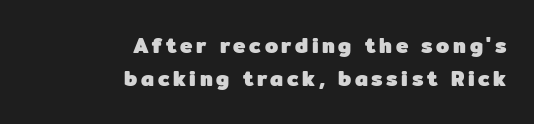
Q: Is the text bold? A: Yes.
Q: Is the text italic (slanted)? A: No, it is upright.
Q: Is the text underlined? A: No.
Q: How is the paragraph aligned? A: Right-aligned.
Q: Is the spacing between lines tight, normal or loose? A: Normal.
